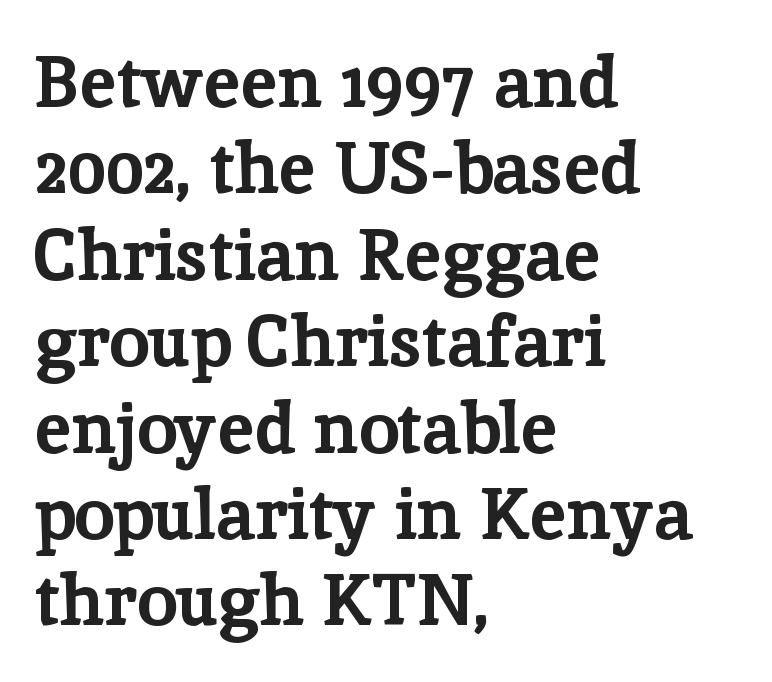
{"serif": "yes", "italic": "no", "bold": "yes", "weight": "bold", "width": "normal", "stroke_contrast": "low", "x_height": "medium", "monospaced": "no", "underline": "no", "align": "left", "line_spacing_ratio": 1.2, "letter_spacing": "normal", "letter_spacing_em": 0.0, "glyph_px": 72}
